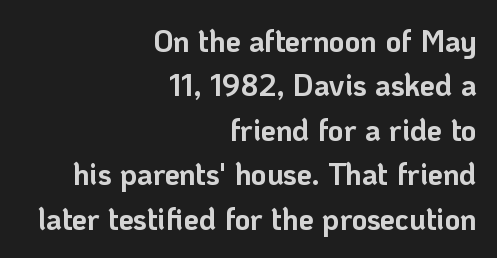
A full-strength bold gives these letters their thick strokes. Each row of text sits above clean, open space. The rendering uses natural spacing where letterforms have individual widths. The passage shown has conventional tracking throughout.
